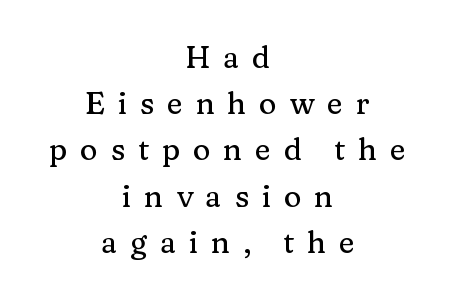
Q: Is the text italic (slanted)? A: No, it is upright.
Q: Is the typeface a serif or a sans-serif typeface? A: Serif.
Q: Is the text underlined? A: No.
Q: How is the paragraph aligned? A: Centered.
Q: Is the spacing between letters normal or unusually wide? A: Unusually wide.
Q: Is the spacing between lines tight, normal or loose? A: Normal.
Q: Width (condensed, normal, or wide)? A: Normal.
Q: Stroke contrast? A: Medium.
Q: x-height? A: Medium.
Q: Monospaced? A: No.
